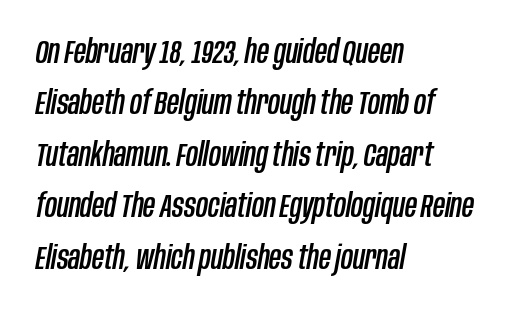
{"italic": "yes", "lean": "right", "slant_degrees": 10, "width": "condensed", "stroke_contrast": "low", "x_height": "large", "monospaced": "no", "underline": "no", "align": "left", "line_spacing": "normal", "line_spacing_ratio": 1.56, "letter_spacing": "normal", "letter_spacing_em": 0.0, "glyph_px": 33}
